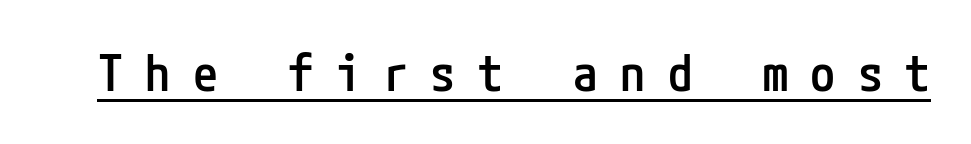
{"serif": "no", "italic": "no", "bold": "semi", "weight": "semibold", "width": "condensed", "stroke_contrast": "low", "x_height": "medium", "underline": "yes", "letter_spacing": "wide", "letter_spacing_em": 0.45, "glyph_px": 50}
